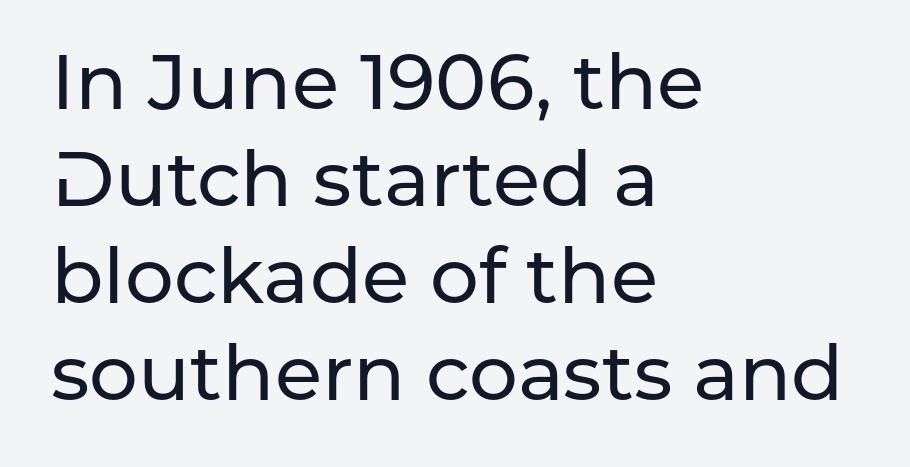
Q: Is the text italic (slanted)? A: No, it is upright.
Q: Is the typeface a serif or a sans-serif typeface? A: Sans-serif.
Q: Is the text underlined? A: No.
Q: How is the paragraph aligned? A: Left-aligned.
Q: Is the spacing between letters normal or unusually wide? A: Normal.
Q: Is the spacing between lines tight, normal or loose? A: Normal.
Q: Width (condensed, normal, or wide)? A: Normal.
Q: Stroke contrast? A: Low.
Q: x-height? A: Medium.
Q: Monospaced? A: No.
